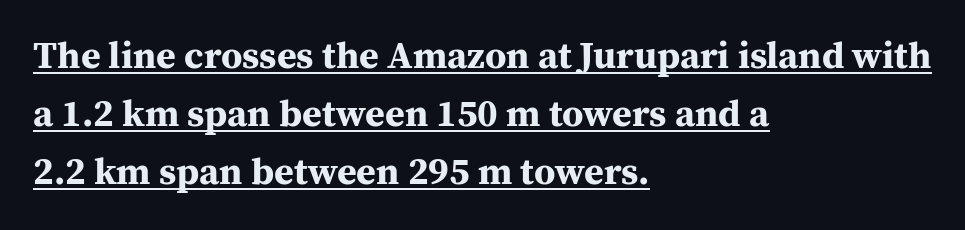
The image shows 38 px bold serif type, upright; set left-aligned, normal line spacing (1.52x), normal letter spacing, underlined; medium stroke contrast and a medium x-height.
